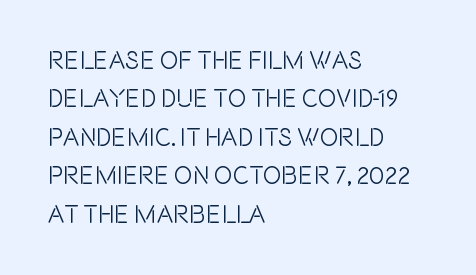
The image shows 25 px text type, upright; set left-aligned, normal line spacing (1.54x), normal letter spacing, not underlined.
